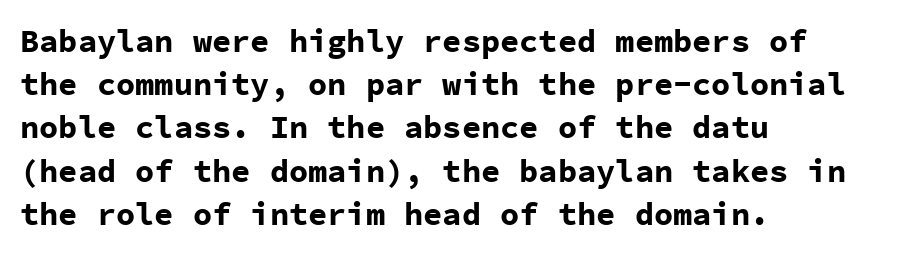
{"serif": "no", "italic": "no", "bold": "yes", "weight": "bold", "width": "normal", "stroke_contrast": "low", "x_height": "medium", "monospaced": "yes", "underline": "no", "align": "left", "line_spacing": "normal", "line_spacing_ratio": 1.35, "letter_spacing": "normal", "letter_spacing_em": 0.0, "glyph_px": 32}
